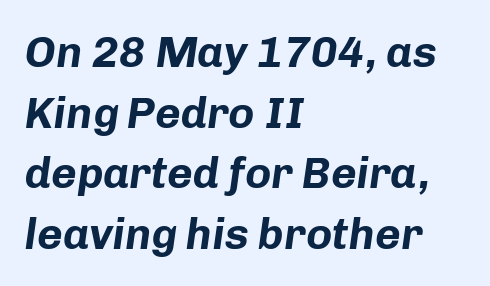
Bare-footed words on every line. The horizontal fit of the characters is conventional and even. Summary of weight: heavy, a full bold. The typography opts for an oblique posture over an upright one. Baseline-to-baseline distance is the conventional proportion of letter height. Spacing verdict: proportional, widths tailored to each character.
